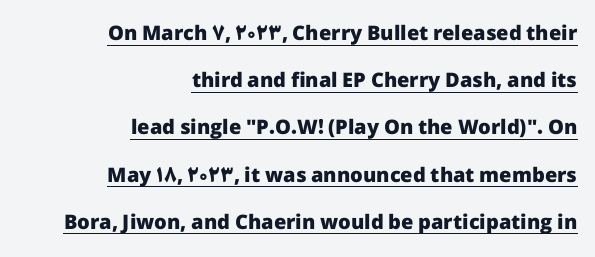
The image shows 20 px bold type, upright; set right-aligned, loose line spacing (2.36x), normal letter spacing, underlined.
